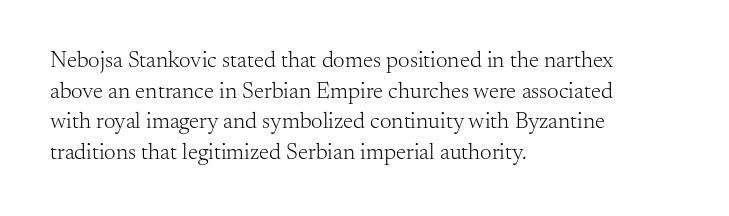
{"italic": "no", "bold": "no", "underline": "no", "align": "left", "line_spacing": "normal", "line_spacing_ratio": 1.33, "letter_spacing": "normal", "letter_spacing_em": 0.0, "glyph_px": 23}
